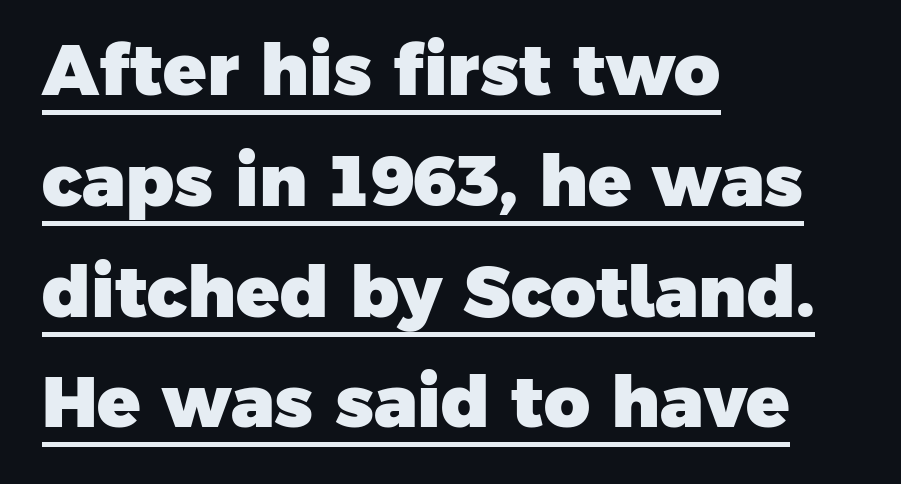
Q: Is the text bold? A: Yes.
Q: Is the typeface a serif or a sans-serif typeface? A: Sans-serif.
Q: Is the text underlined? A: Yes.
Q: How is the paragraph aligned? A: Left-aligned.
Q: Is the spacing between letters normal or unusually wide? A: Normal.
Q: Is the spacing between lines tight, normal or loose? A: Normal.
Q: Width (condensed, normal, or wide)? A: Normal.
Q: Stroke contrast? A: Low.
Q: x-height? A: Medium.
Q: Monospaced? A: No.
